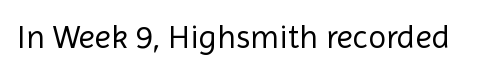
Q: Is the text bold? A: No.
Q: Is the text italic (slanted)? A: No, it is upright.
Q: Is the typeface a serif or a sans-serif typeface? A: Sans-serif.
Q: Is the text underlined? A: No.
Q: Is the spacing between letters normal or unusually wide? A: Normal.
Q: Width (condensed, normal, or wide)? A: Normal.
Q: x-height? A: Medium.
Q: Monospaced? A: No.
